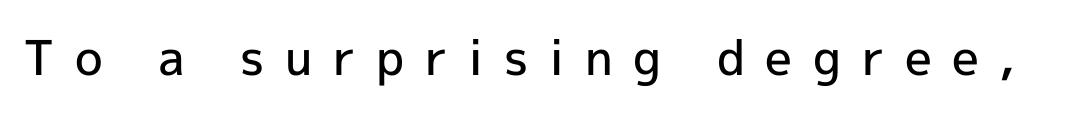
Inter-character spacing is expanded well beyond the font's built-in metrics. You could not count columns in this text — the font is proportionally spaced. Honestly, there is no underline to notice here at all. Grotesque or geometric, the face here clearly has no serifs. Stems and bowls a touch heavier than normal — semibold.
